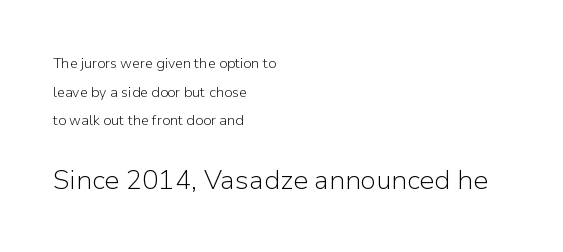
The image shows 27 px text type, upright; set left-aligned, loose line spacing (2.05x), normal letter spacing, not underlined; the second (bottom) block is 1.93x larger.
